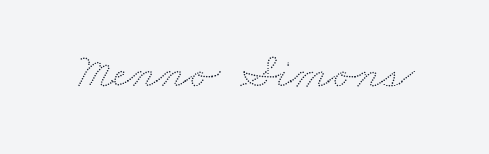
The space directly below the letters is spotless. Is the letter spacing exaggerated? No — it looks like the ordinary default. This sample has the flowing, uneven cadence of proportional lettering.
